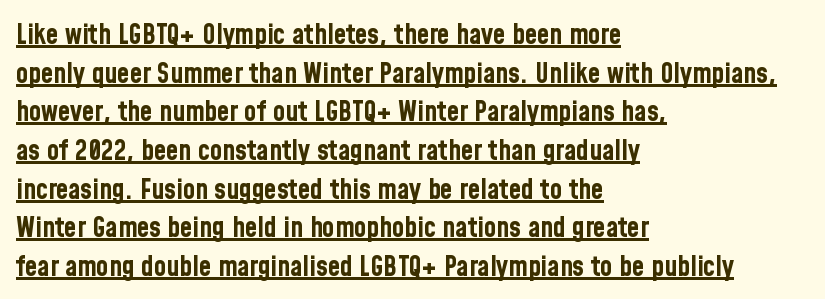
{"serif": "no", "italic": "no", "bold": "yes", "weight": "bold", "width": "condensed", "stroke_contrast": "low", "x_height": "medium", "monospaced": "no", "underline": "yes", "align": "left", "line_spacing": "normal", "line_spacing_ratio": 1.38, "letter_spacing": "normal", "letter_spacing_em": 0.0, "glyph_px": 28}
